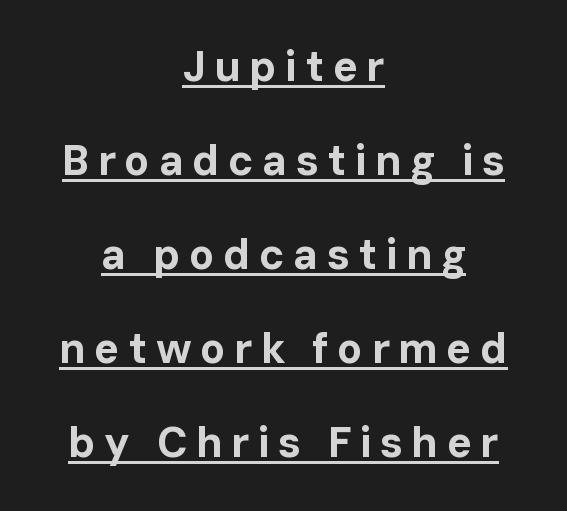
{"serif": "no", "italic": "no", "bold": "yes", "weight": "bold", "width": "normal", "stroke_contrast": "low", "x_height": "medium", "monospaced": "no", "underline": "yes", "align": "center", "line_spacing": "loose", "line_spacing_ratio": 2.24, "letter_spacing": "wide", "letter_spacing_em": 0.2, "glyph_px": 42}
